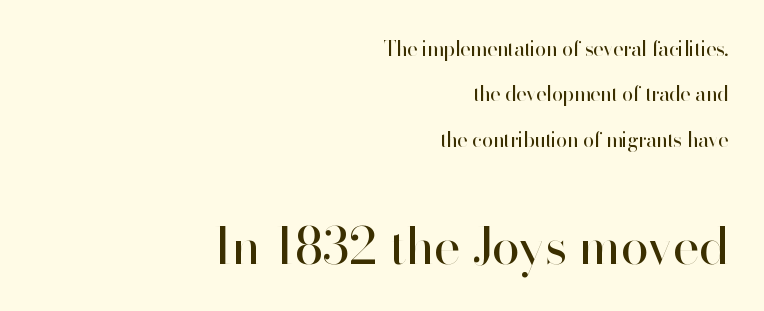
Q: Is the text bold? A: No.
Q: Is the text italic (slanted)? A: No, it is upright.
Q: Is the typeface a serif or a sans-serif typeface? A: Sans-serif.
Q: Is the text underlined? A: No.
Q: How is the paragraph aligned? A: Right-aligned.
Q: Is the spacing between letters normal or unusually wide? A: Normal.
Q: Is the spacing between lines tight, normal or loose? A: Loose.
Q: Which block of text is set in a larger size, the first (top) or the second (bottom)? A: The second (bottom) one.
Q: Width (condensed, normal, or wide)? A: Normal.
Q: Stroke contrast? A: High.
Q: x-height? A: Small.
Q: Monospaced? A: No.
